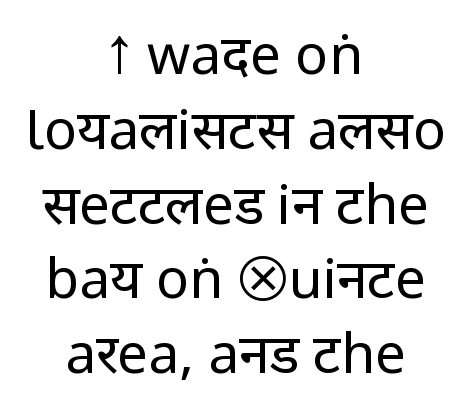
Q: Is the text bold? A: No.
Q: Is the text italic (slanted)? A: No, it is upright.
Q: Is the typeface a serif or a sans-serif typeface? A: Sans-serif.
Q: Is the text underlined? A: No.
Q: How is the paragraph aligned? A: Centered.
Q: Is the spacing between letters normal or unusually wide? A: Normal.
Q: Is the spacing between lines tight, normal or loose? A: Normal.
Q: Width (condensed, normal, or wide)? A: Condensed.
Q: Stroke contrast? A: Low.
